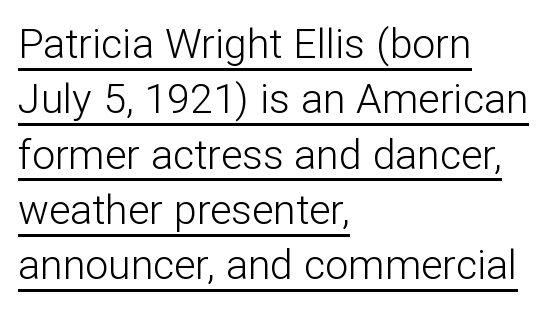
The image shows 41 px light sans-serif type, upright; set left-aligned, normal line spacing (1.35x), normal letter spacing, underlined; low stroke contrast and a medium x-height.
